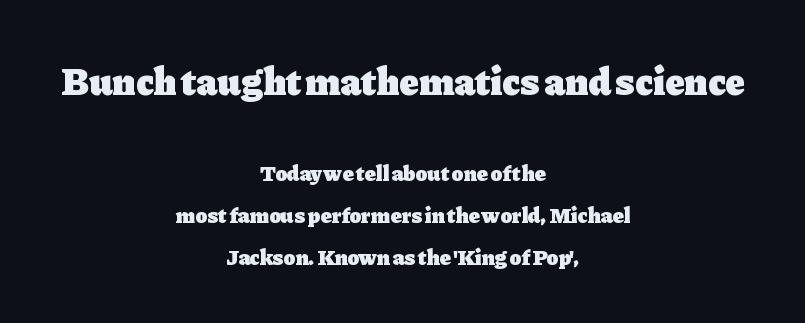
The image shows 39 px heavy serif type, upright; set centered, loose line spacing (1.9x), normal letter spacing, not underlined; the first (top) block is 1.77x larger; low stroke contrast and a medium x-height.
